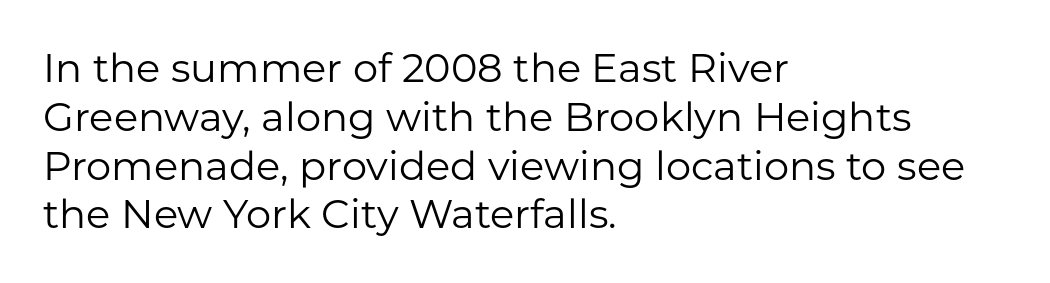
These lines are set flush left with a ragged right edge. Here the designer chose a conventional face with non-uniform glyph widths. Note: no serifs on the glyphs. The typography opts for an upright posture over an oblique one. The typeface has the unassuming heft of standard copy or less. The zone under the glyphs is completely vacant.
